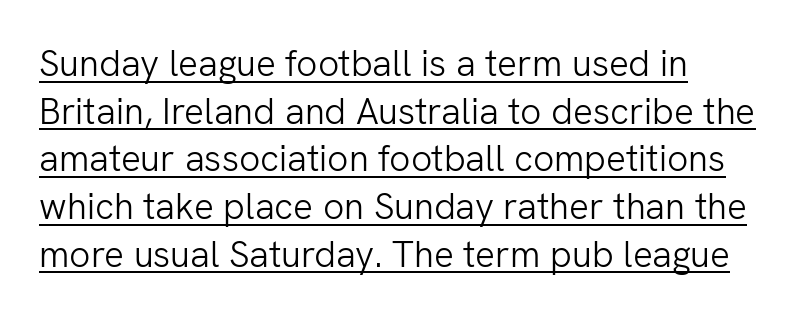
The image shows 37 px light sans-serif type, upright; set left-aligned, normal line spacing (1.29x), normal letter spacing, underlined; low stroke contrast and a medium x-height.
